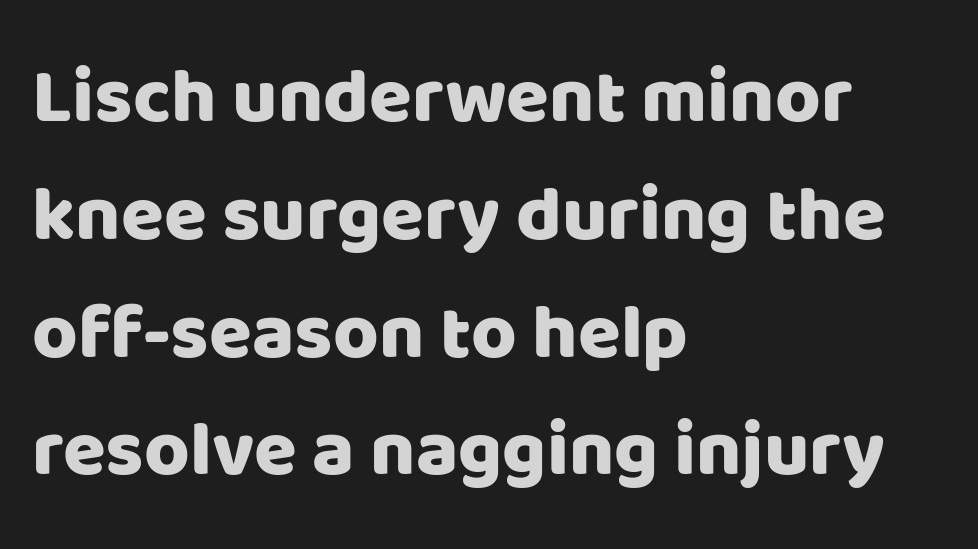
{"serif": "no", "italic": "no", "width": "normal", "stroke_contrast": "low", "x_height": "large", "monospaced": "no", "underline": "no", "align": "left", "line_spacing": "normal", "line_spacing_ratio": 1.51, "letter_spacing": "normal", "letter_spacing_em": 0.0, "glyph_px": 78}
